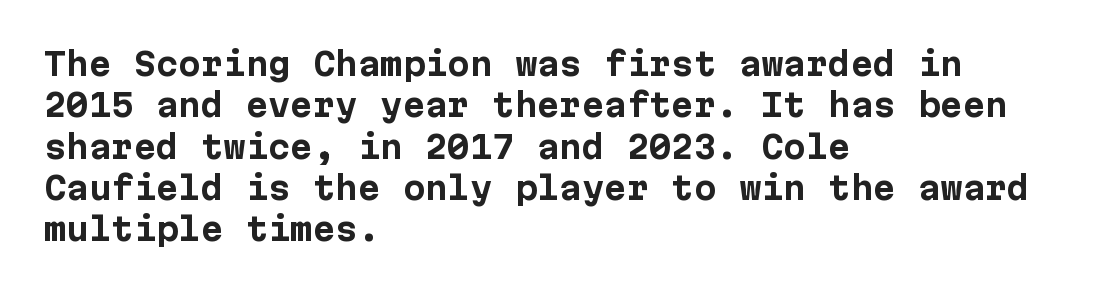
Q: Is the text bold? A: Yes.
Q: Is the text italic (slanted)? A: No, it is upright.
Q: Is the typeface a serif or a sans-serif typeface? A: Sans-serif.
Q: Is the text underlined? A: No.
Q: How is the paragraph aligned? A: Left-aligned.
Q: Is the spacing between letters normal or unusually wide? A: Normal.
Q: Is the spacing between lines tight, normal or loose? A: Normal.
Q: Width (condensed, normal, or wide)? A: Normal.
Q: Stroke contrast? A: Low.
Q: x-height? A: Medium.
